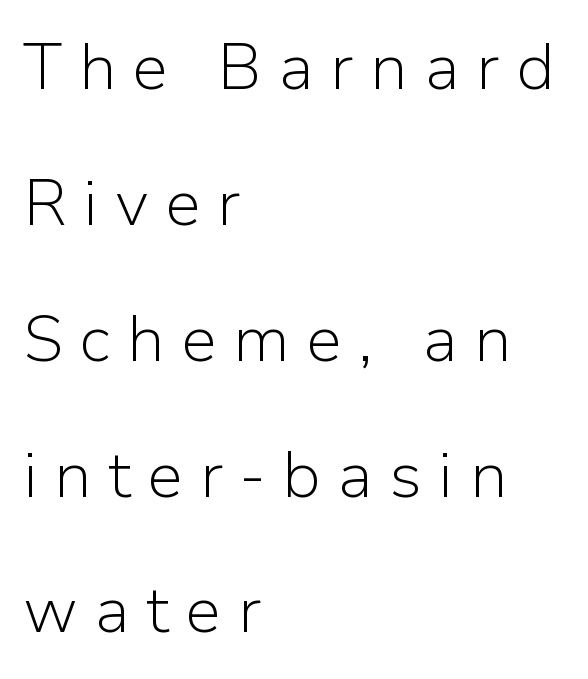
The image shows 65 px light sans-serif type, upright; set left-aligned, loose line spacing (2.09x), unusually wide letter spacing (+0.25 em), not underlined; low stroke contrast and a medium x-height.
